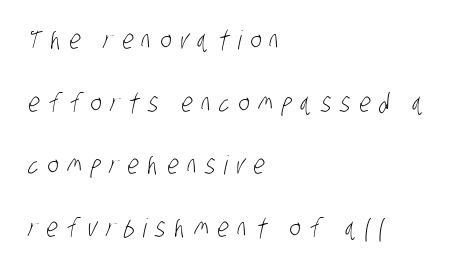
The image shows 26 px text type; set left-aligned, loose line spacing (2.41x), unusually wide letter spacing (+0.34 em), not underlined.
